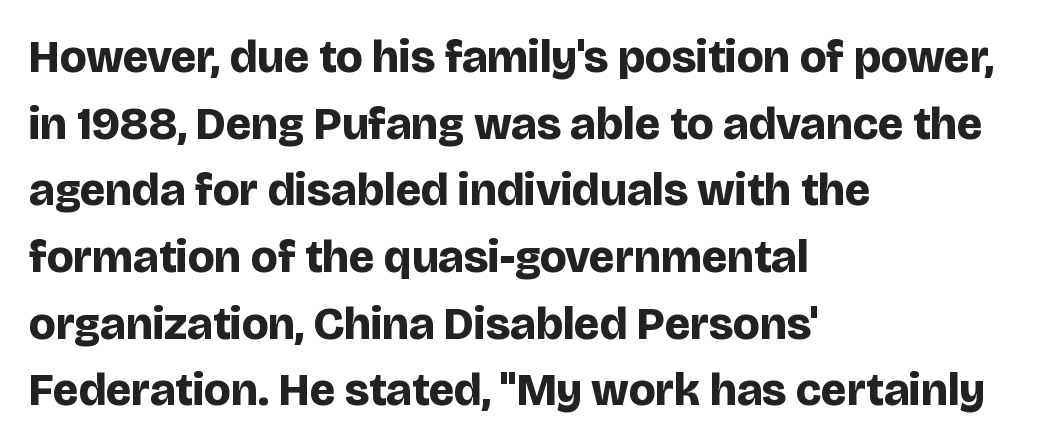
{"serif": "no", "italic": "no", "bold": "yes", "weight": "bold", "width": "normal", "stroke_contrast": "low", "x_height": "large", "monospaced": "no", "underline": "no", "align": "left", "line_spacing": "normal", "line_spacing_ratio": 1.45, "letter_spacing": "normal", "letter_spacing_em": 0.0, "glyph_px": 46}
